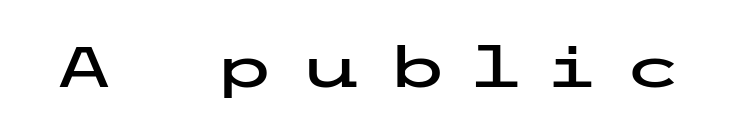
Q: Is the text italic (slanted)? A: No, it is upright.
Q: Is the typeface a serif or a sans-serif typeface? A: Sans-serif.
Q: Is the text underlined? A: No.
Q: Is the spacing between letters normal or unusually wide? A: Unusually wide.
Q: Width (condensed, normal, or wide)? A: Wide.
Q: Stroke contrast? A: Low.
Q: x-height? A: Medium.
